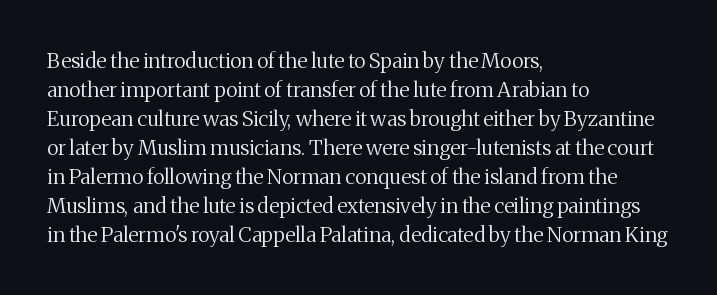
{"italic": "no", "bold": "no", "underline": "no", "align": "left", "line_spacing": "normal", "line_spacing_ratio": 1.38, "letter_spacing": "normal", "letter_spacing_em": 0.0, "glyph_px": 21}
